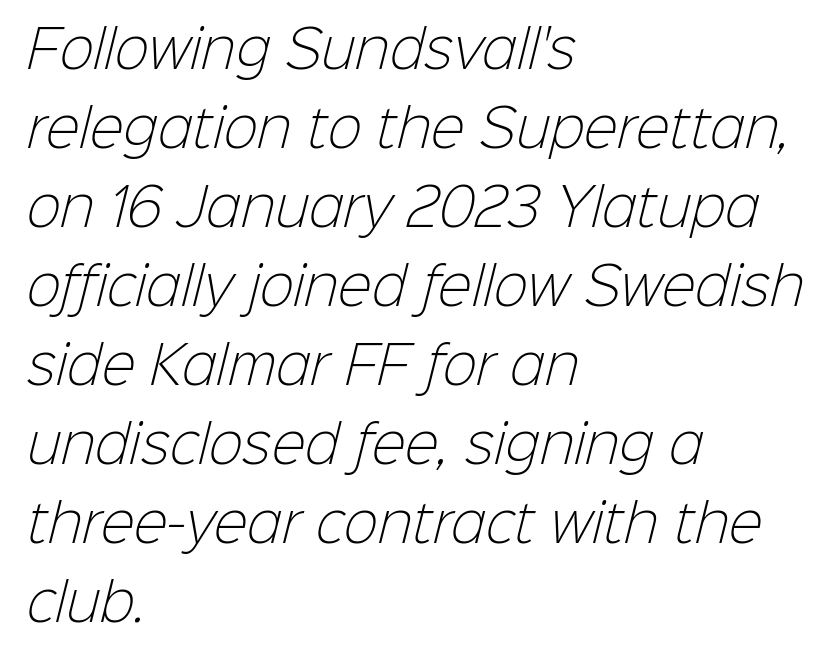
The image shows 51 px light sans-serif type; set left-aligned, normal line spacing (1.55x), normal letter spacing, not underlined; low stroke contrast and a medium x-height.
